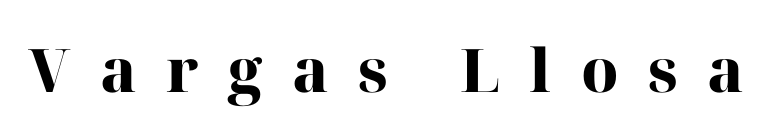
Think of a printed novel: that variable character pitch is what you see here. Short note: letters widely spaced. The zone under the glyphs is completely vacant. The characters display serif detailing at their extremities. Stroke thickness is high; the sample reads as a true bold. Italic: no, the glyphs are upright roman.
